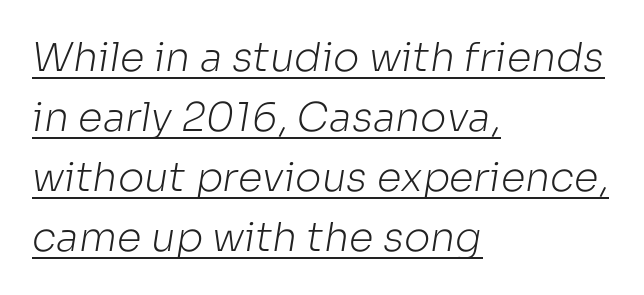
The image shows 40 px light sans-serif type; set left-aligned, normal line spacing (1.5x), normal letter spacing, underlined; low stroke contrast and a medium x-height.
